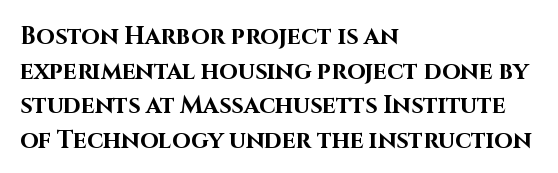
{"italic": "no", "bold": "yes", "underline": "no", "align": "left", "line_spacing": "normal", "line_spacing_ratio": 1.44, "letter_spacing": "normal", "letter_spacing_em": 0.0, "glyph_px": 24}
